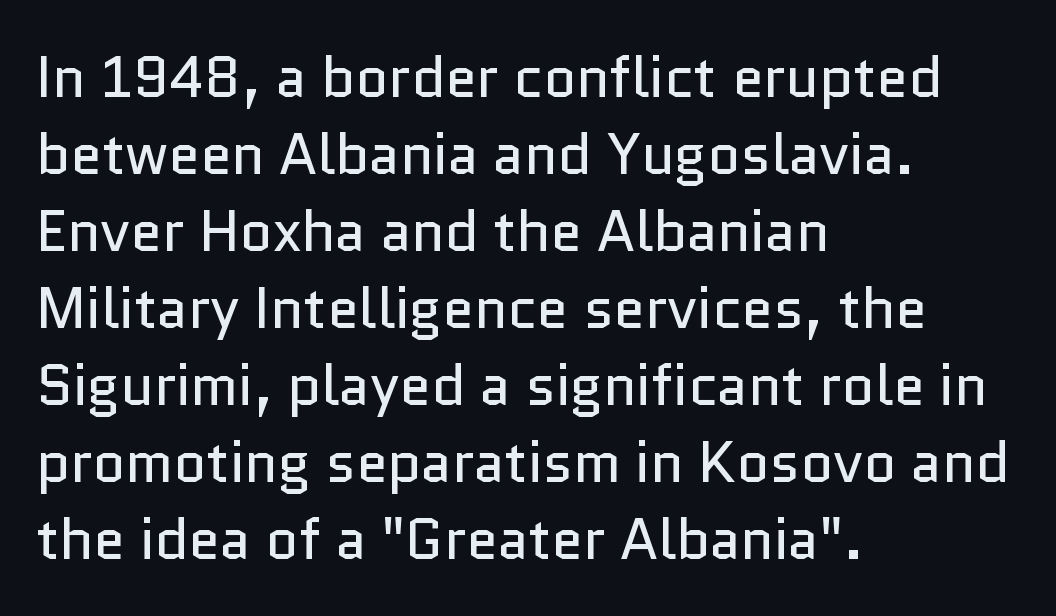
{"serif": "no", "italic": "no", "bold": "no", "weight": "regular", "width": "normal", "stroke_contrast": "low", "x_height": "medium", "monospaced": "no", "underline": "no", "align": "left", "line_spacing": "normal", "line_spacing_ratio": 1.35, "letter_spacing": "normal", "letter_spacing_em": 0.0, "glyph_px": 57}
